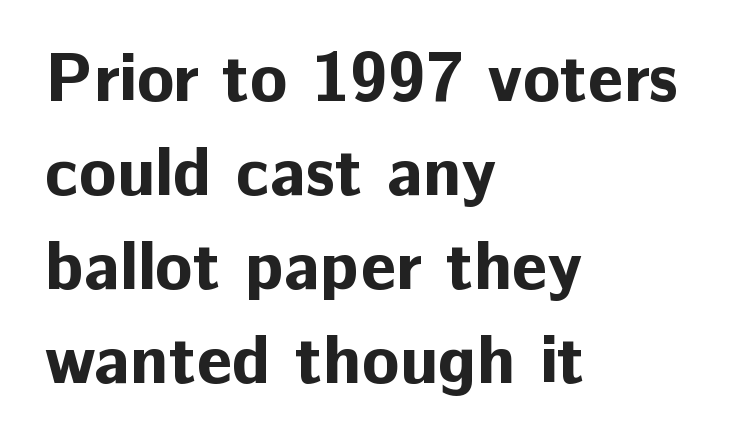
{"serif": "no", "italic": "no", "bold": "yes", "weight": "bold", "width": "normal", "stroke_contrast": "low", "x_height": "medium", "monospaced": "no", "underline": "no", "align": "left", "line_spacing": "normal", "line_spacing_ratio": 1.36, "letter_spacing": "normal", "letter_spacing_em": 0.0, "glyph_px": 69}
